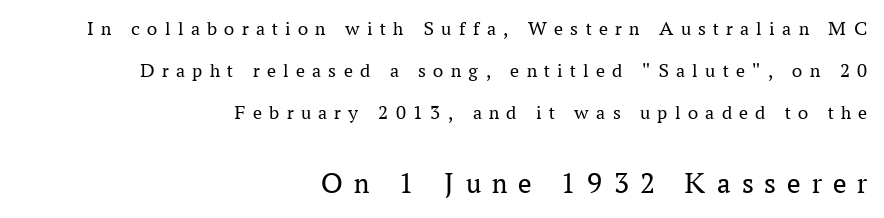
{"serif": "yes", "italic": "no", "bold": "no", "weight": "regular", "width": "normal", "stroke_contrast": "medium", "x_height": "medium", "monospaced": "no", "underline": "no", "align": "right", "line_spacing": "loose", "line_spacing_ratio": 2.09, "letter_spacing": "wide", "letter_spacing_em": 0.37, "larger_block": "second", "size_ratio": 1.5, "glyph_px": 30}
